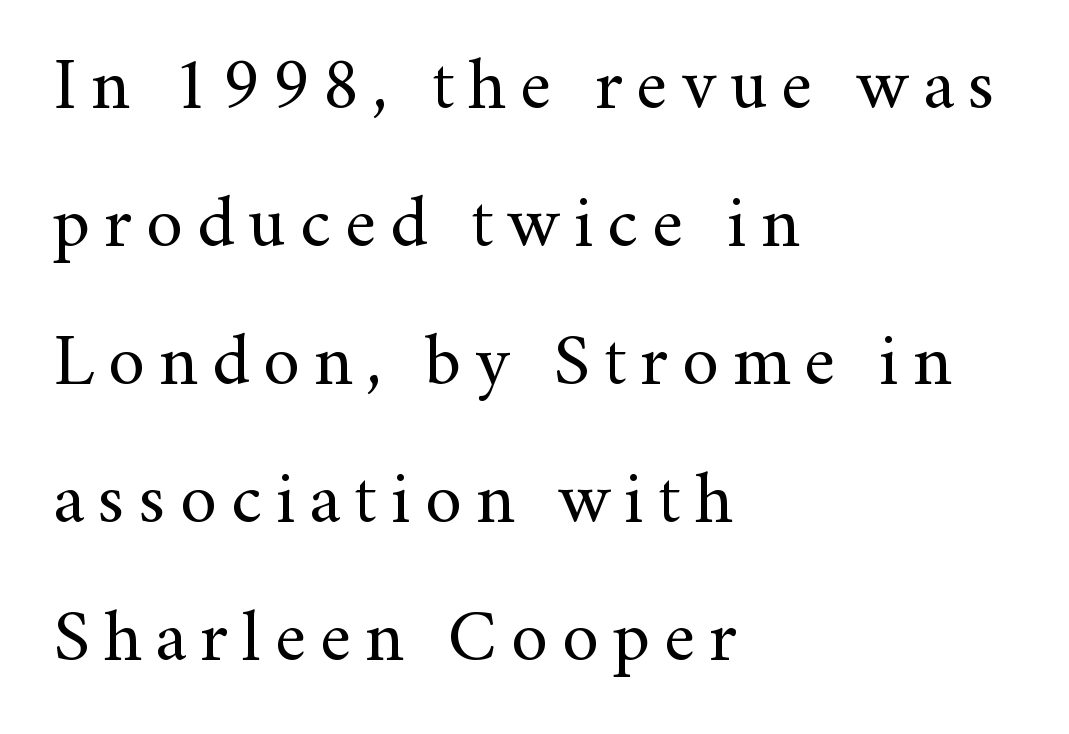
Q: Is the text bold? A: No.
Q: Is the text italic (slanted)? A: No, it is upright.
Q: Is the typeface a serif or a sans-serif typeface? A: Serif.
Q: Is the text underlined? A: No.
Q: How is the paragraph aligned? A: Left-aligned.
Q: Width (condensed, normal, or wide)? A: Normal.
Q: Stroke contrast? A: Medium.
Q: x-height? A: Small.
Q: Monospaced? A: No.
